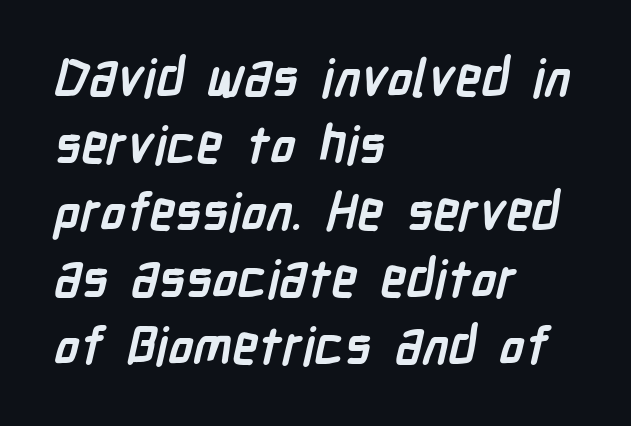
{"serif": "no", "bold": "yes", "weight": "semibold", "width": "condensed", "stroke_contrast": "low", "x_height": "medium", "monospaced": "no", "underline": "no", "align": "left", "line_spacing": "normal", "line_spacing_ratio": 1.29, "letter_spacing": "normal", "letter_spacing_em": 0.0, "glyph_px": 52}
